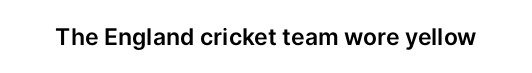
{"italic": "no", "underline": "no", "letter_spacing": "normal", "letter_spacing_em": 0.0, "glyph_px": 23}
